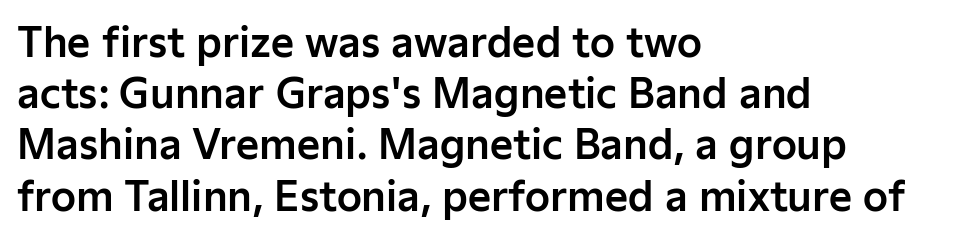
Q: Is the text italic (slanted)? A: No, it is upright.
Q: Is the typeface a serif or a sans-serif typeface? A: Sans-serif.
Q: Is the text underlined? A: No.
Q: How is the paragraph aligned? A: Left-aligned.
Q: Is the spacing between letters normal or unusually wide? A: Normal.
Q: Is the spacing between lines tight, normal or loose? A: Normal.
Q: Width (condensed, normal, or wide)? A: Normal.
Q: Stroke contrast? A: Low.
Q: x-height? A: Medium.
Q: Monospaced? A: No.
